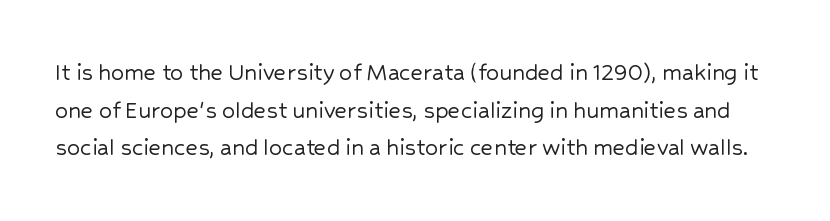
{"italic": "no", "underline": "no", "line_spacing": "normal", "line_spacing_ratio": 1.45, "letter_spacing": "normal", "letter_spacing_em": 0.0, "glyph_px": 26}
